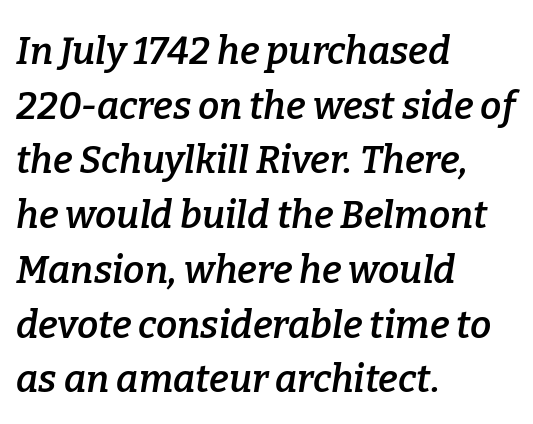
This sample is left-justified, so line endings fall wherever the words run out. The rendering uses a semibold face; strokes are thickened but not to full bold. Nobody touched the tracking dial on this one. Rendered with sloped, italic letterforms.
